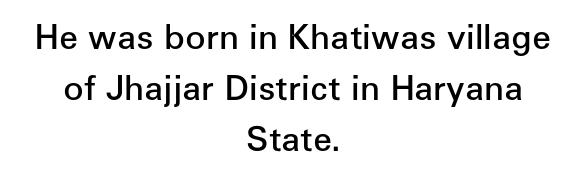
Q: Is the text bold? A: Semi-bold.
Q: Is the text italic (slanted)? A: No, it is upright.
Q: Is the typeface a serif or a sans-serif typeface? A: Sans-serif.
Q: Is the text underlined? A: No.
Q: How is the paragraph aligned? A: Centered.
Q: Is the spacing between letters normal or unusually wide? A: Normal.
Q: Is the spacing between lines tight, normal or loose? A: Normal.
Q: Width (condensed, normal, or wide)? A: Normal.
Q: Stroke contrast? A: Low.
Q: x-height? A: Medium.
Q: Monospaced? A: No.
